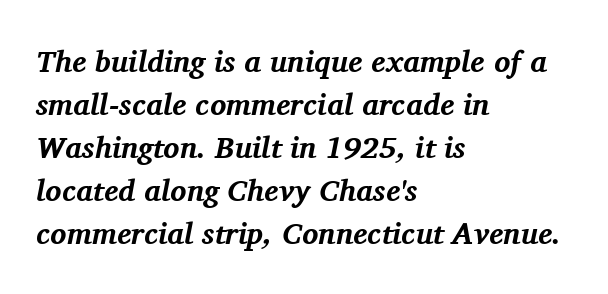
Q: Is the text bold? A: Yes.
Q: Is the text italic (slanted)? A: Yes, it leans right by about 11 degrees.
Q: Is the typeface a serif or a sans-serif typeface? A: Serif.
Q: Is the text underlined? A: No.
Q: How is the paragraph aligned? A: Left-aligned.
Q: Is the spacing between letters normal or unusually wide? A: Normal.
Q: Is the spacing between lines tight, normal or loose? A: Normal.
Q: Width (condensed, normal, or wide)? A: Normal.
Q: Stroke contrast? A: Medium.
Q: x-height? A: Medium.
Q: Monospaced? A: No.
